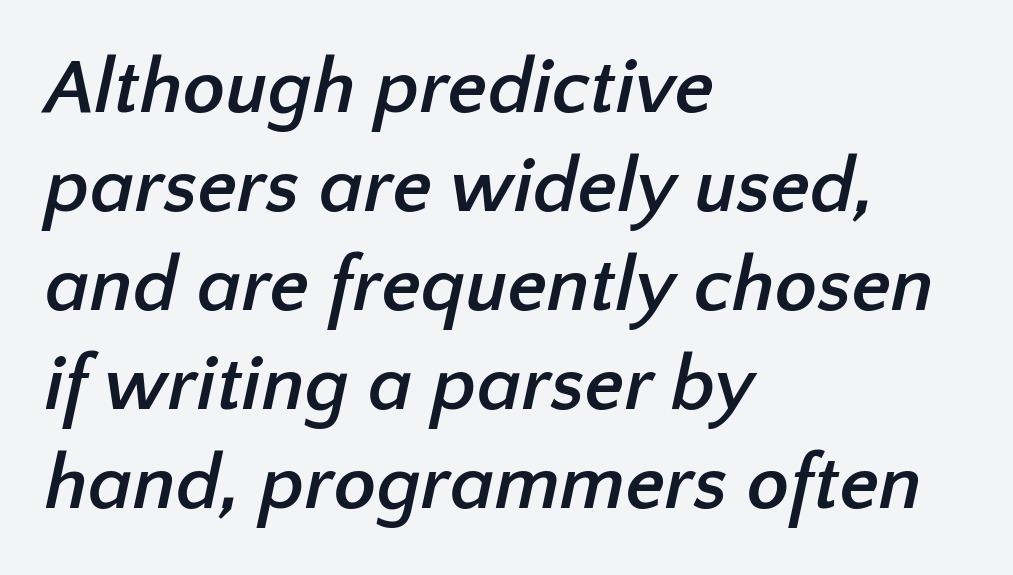
Q: Is the text bold? A: Yes.
Q: Is the typeface a serif or a sans-serif typeface? A: Sans-serif.
Q: Is the text underlined? A: No.
Q: How is the paragraph aligned? A: Left-aligned.
Q: Is the spacing between letters normal or unusually wide? A: Normal.
Q: Is the spacing between lines tight, normal or loose? A: Normal.
Q: Width (condensed, normal, or wide)? A: Normal.
Q: Stroke contrast? A: Low.
Q: x-height? A: Medium.
Q: Monospaced? A: No.
